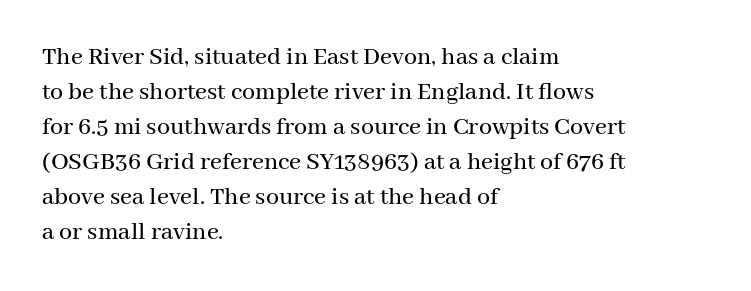
Upright lettering throughout. A classic flush-left, rag-right setting is used for this passage. Underlining? Definitely not there. The passage shown stacks its lines at a standard gap. The letterforms sit shoulder to shoulder at normal distance.
